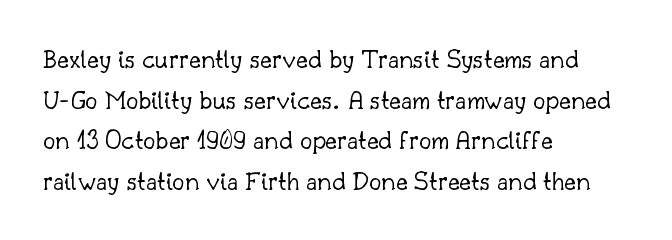
The image shows 28 px light type, upright; set left-aligned, normal line spacing (1.45x), normal letter spacing, not underlined; low stroke contrast and a small x-height.
